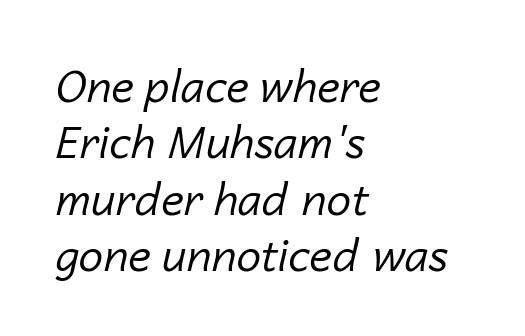
{"italic": "yes", "lean": "right", "slant_degrees": 14, "bold": "no", "weight": "regular", "width": "normal", "stroke_contrast": "low", "x_height": "medium", "monospaced": "no", "underline": "no", "align": "left", "line_spacing": "normal", "line_spacing_ratio": 1.28, "letter_spacing": "normal", "letter_spacing_em": 0.0, "glyph_px": 44}
